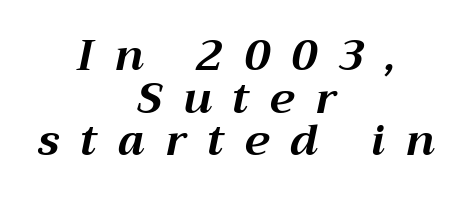
A typesetter would call this heavily tracked-out type. A clean baseline with only descenders dipping below it. Students, this is bold: see how much ink each stroke carries. This sample uses an oblique cut, with every glyph tilted off the vertical. Leading is clearly below the norm, producing a dense column. You could not count columns in this text — the font is proportionally spaced.
